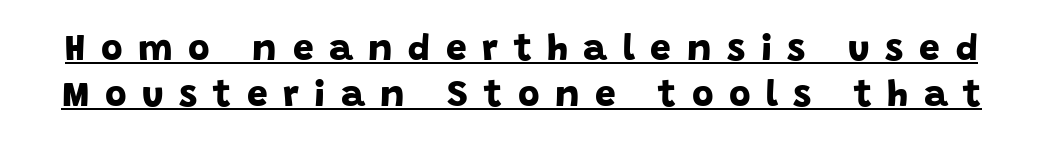
{"serif": "no", "bold": "yes", "weight": "bold", "width": "normal", "stroke_contrast": "low", "x_height": "large", "monospaced": "no", "underline": "yes", "line_spacing": "normal", "line_spacing_ratio": 1.25, "letter_spacing": "wide", "letter_spacing_em": 0.42, "glyph_px": 37}
